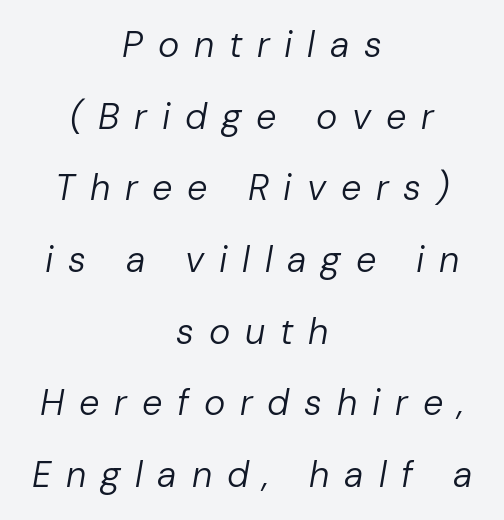
{"italic": "yes", "lean": "right", "slant_degrees": 10, "bold": "no", "weight": "regular", "width": "normal", "stroke_contrast": "low", "x_height": "medium", "monospaced": "no", "underline": "no", "align": "center", "line_spacing": "loose", "line_spacing_ratio": 1.99, "letter_spacing": "wide", "letter_spacing_em": 0.41, "glyph_px": 36}
